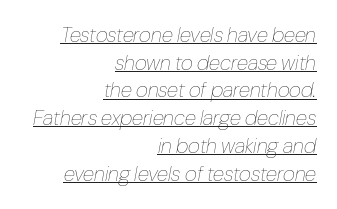
{"italic": "yes", "lean": "right", "slant_degrees": 10, "bold": "no", "underline": "yes", "align": "right", "line_spacing": "normal", "line_spacing_ratio": 1.32, "letter_spacing": "normal", "letter_spacing_em": 0.0, "glyph_px": 21}
